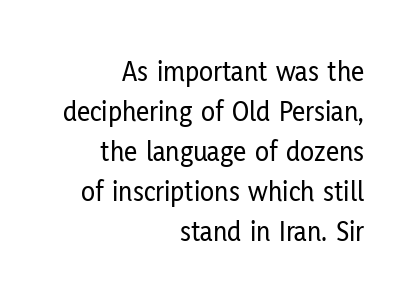
{"serif": "no", "italic": "no", "width": "condensed", "stroke_contrast": "low", "x_height": "medium", "monospaced": "no", "underline": "no", "align": "right", "line_spacing": "normal", "line_spacing_ratio": 1.38, "letter_spacing": "normal", "letter_spacing_em": 0.0, "glyph_px": 29}
